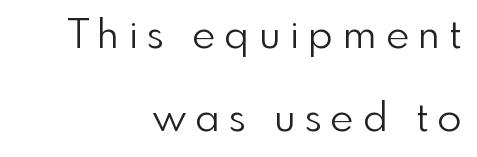
{"serif": "no", "italic": "no", "bold": "no", "weight": "light", "width": "normal", "x_height": "small", "monospaced": "no", "underline": "no", "align": "right", "line_spacing": "loose", "line_spacing_ratio": 2.07, "letter_spacing": "wide", "letter_spacing_em": 0.23, "glyph_px": 40}
